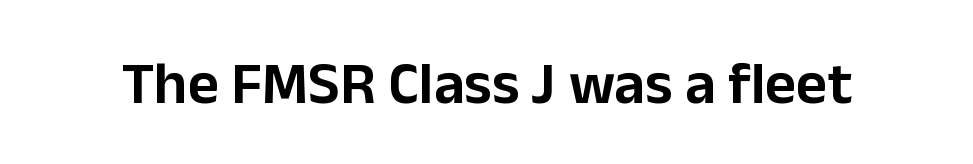
The tracking reads as untouched default to a designer's eye. What kind of face is this? One without serifs — a sans. In terms of posture, this sample is upright. Rule under the text: the space is simply empty. You could not count columns in this text — the font is proportionally spaced.
